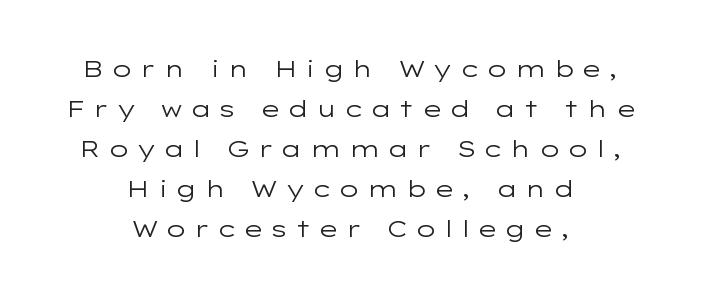
{"italic": "no", "bold": "no", "underline": "no", "align": "center", "line_spacing_ratio": 1.74, "letter_spacing": "wide", "letter_spacing_em": 0.27, "glyph_px": 23}
